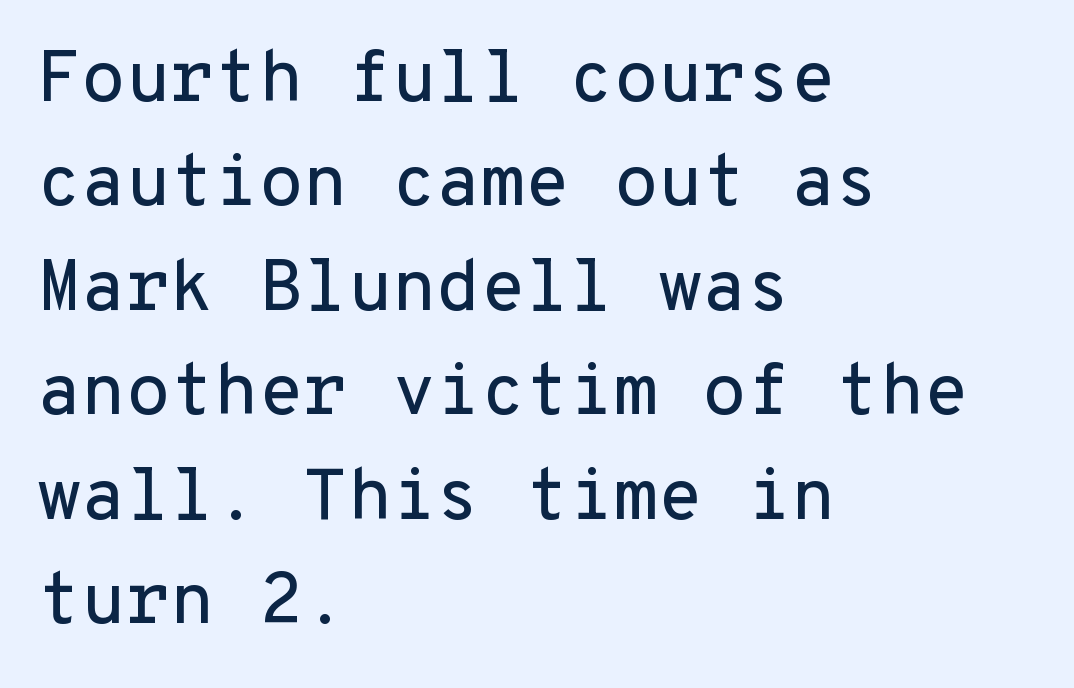
The image shows 72 px sans-serif type, upright, monospaced; set left-aligned, normal line spacing (1.45x), normal letter spacing, not underlined; low stroke contrast and a medium x-height.
